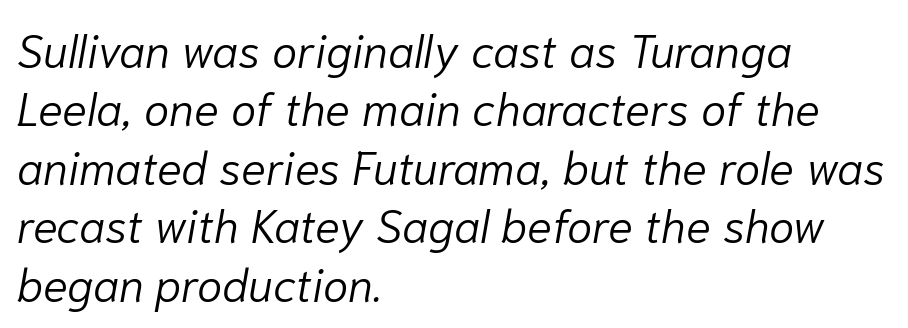
The image shows 46 px light type, italic (leaning right); set left-aligned, normal line spacing (1.27x), normal letter spacing, not underlined; low stroke contrast and a medium x-height.
